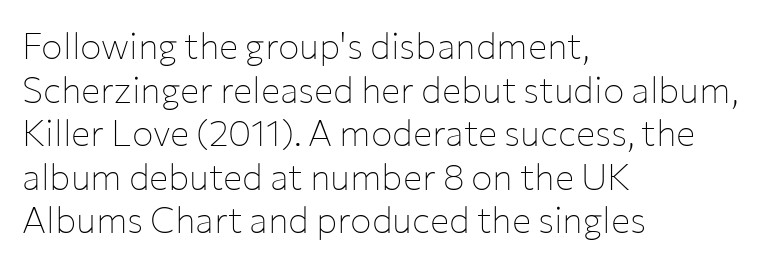
{"serif": "no", "italic": "no", "bold": "no", "weight": "thin", "width": "normal", "stroke_contrast": "low", "x_height": "medium", "monospaced": "no", "underline": "no", "align": "left", "line_spacing_ratio": 1.21, "letter_spacing": "normal", "letter_spacing_em": 0.0, "glyph_px": 36}
